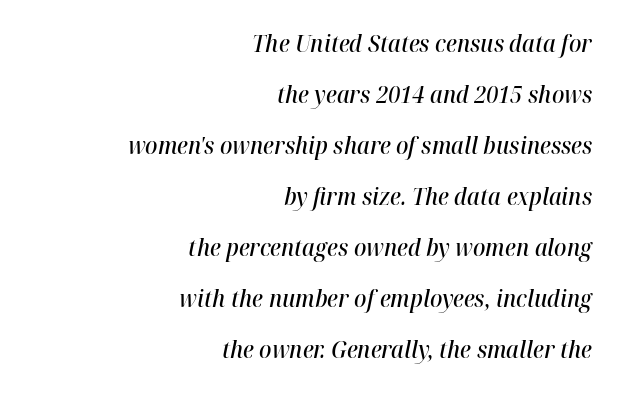
{"italic": "yes", "lean": "right", "slant_degrees": 12, "bold": "semi", "underline": "no", "align": "right", "line_spacing": "loose", "line_spacing_ratio": 2.22, "letter_spacing": "normal", "letter_spacing_em": 0.0, "glyph_px": 23}
